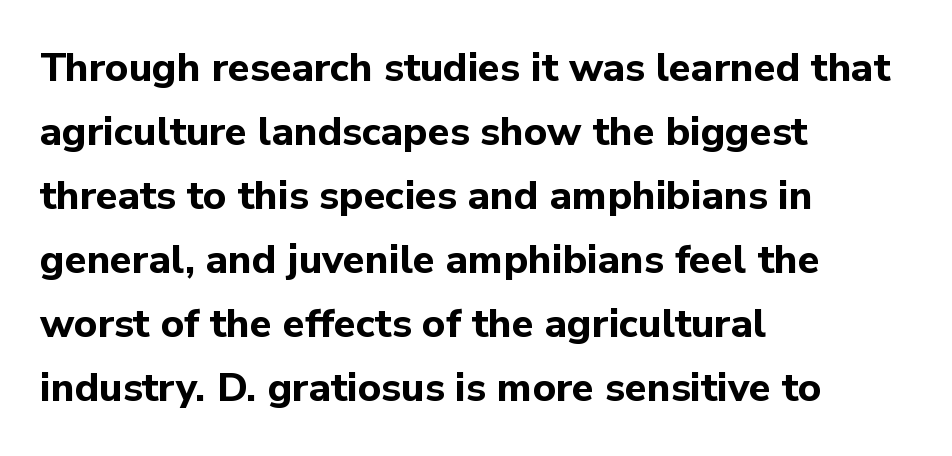
{"serif": "no", "italic": "no", "bold": "yes", "weight": "bold", "width": "normal", "stroke_contrast": "low", "x_height": "medium", "monospaced": "no", "underline": "no", "align": "left", "line_spacing": "normal", "line_spacing_ratio": 1.6, "letter_spacing": "normal", "letter_spacing_em": 0.0, "glyph_px": 40}
